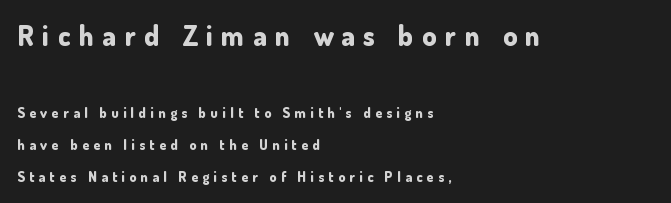
Q: Is the text bold? A: Yes.
Q: Is the text italic (slanted)? A: No, it is upright.
Q: Is the typeface a serif or a sans-serif typeface? A: Sans-serif.
Q: Is the text underlined? A: No.
Q: How is the paragraph aligned? A: Left-aligned.
Q: Is the spacing between letters normal or unusually wide? A: Unusually wide.
Q: Is the spacing between lines tight, normal or loose? A: Loose.
Q: Which block of text is set in a larger size, the first (top) or the second (bottom)? A: The first (top) one.
Q: Width (condensed, normal, or wide)? A: Normal.
Q: Stroke contrast? A: Low.
Q: x-height? A: Small.
Q: Monospaced? A: No.
